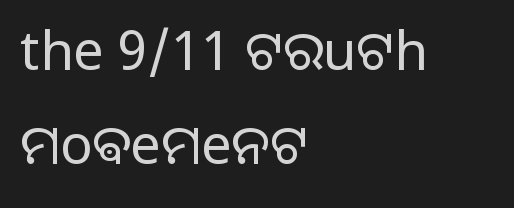
The image shows 54 px regular-weight sans-serif type, upright; set left-aligned, line spacing 1.75x, normal letter spacing, not underlined; low stroke contrast and a medium x-height.
